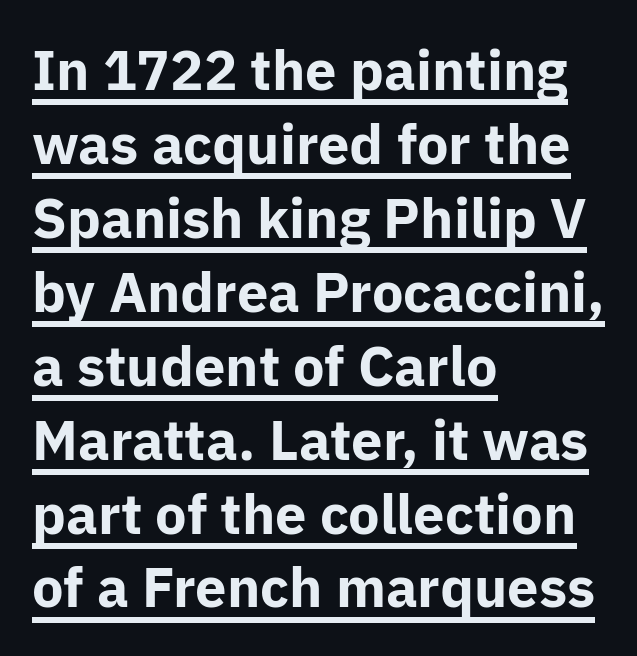
The image shows 56 px bold sans-serif type, upright; set left-aligned, normal line spacing (1.32x), normal letter spacing, underlined; low stroke contrast and a medium x-height.
